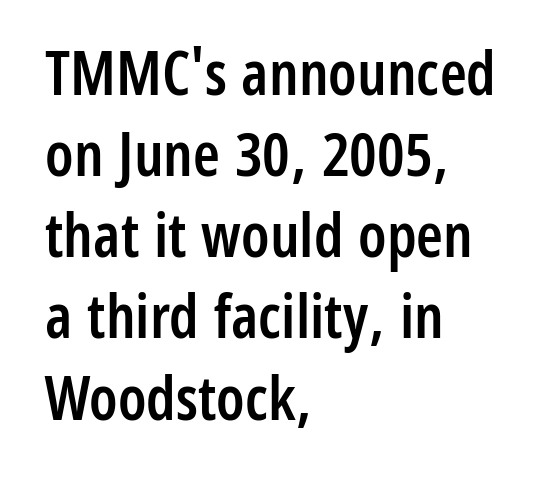
{"serif": "no", "italic": "no", "bold": "semi", "weight": "semibold", "width": "condensed", "stroke_contrast": "low", "x_height": "medium", "monospaced": "no", "underline": "no", "align": "left", "line_spacing": "normal", "line_spacing_ratio": 1.33, "letter_spacing": "normal", "letter_spacing_em": 0.0, "glyph_px": 61}
